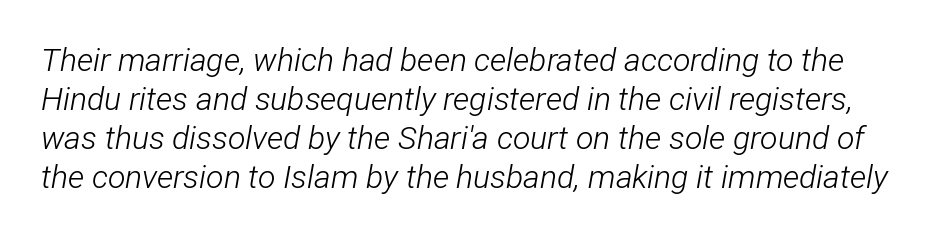
The image shows 32 px light, condensed type, italic (leaning right); set line spacing 1.22x, normal letter spacing, not underlined; low stroke contrast and a medium x-height.
